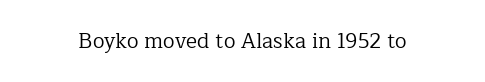
The image shows 21 px text type, upright; set centered, normal letter spacing, not underlined.
